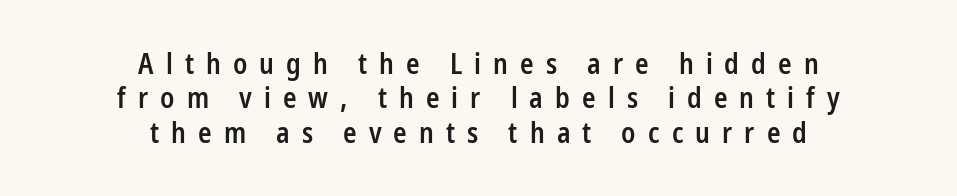
Q: Is the text bold? A: Semi-bold.
Q: Is the text italic (slanted)? A: No, it is upright.
Q: Is the typeface a serif or a sans-serif typeface? A: Sans-serif.
Q: Is the text underlined? A: No.
Q: How is the paragraph aligned? A: Centered.
Q: Is the spacing between letters normal or unusually wide? A: Unusually wide.
Q: Width (condensed, normal, or wide)? A: Condensed.
Q: Stroke contrast? A: Low.
Q: x-height? A: Medium.
Q: Monospaced? A: No.
